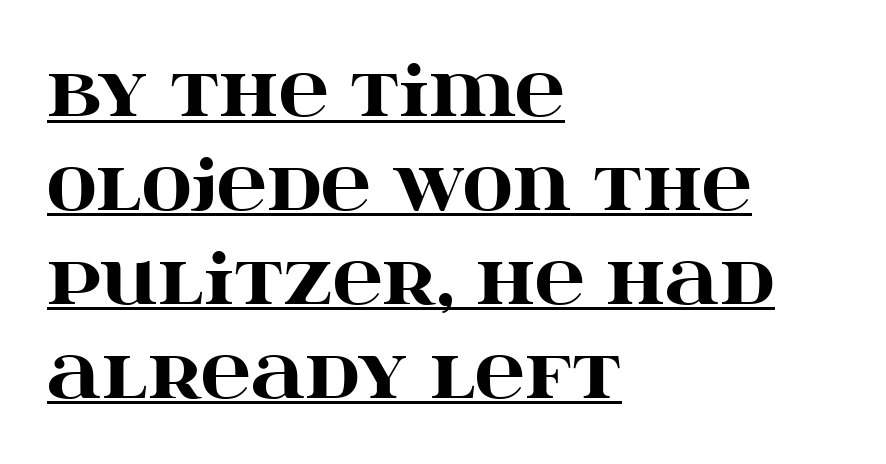
{"serif": "yes", "italic": "no", "bold": "yes", "weight": "heavy", "width": "wide", "stroke_contrast": "high", "x_height": "large", "monospaced": "no", "underline": "yes", "align": "left", "line_spacing": "normal", "line_spacing_ratio": 1.36, "letter_spacing": "normal", "letter_spacing_em": 0.0, "glyph_px": 69}
